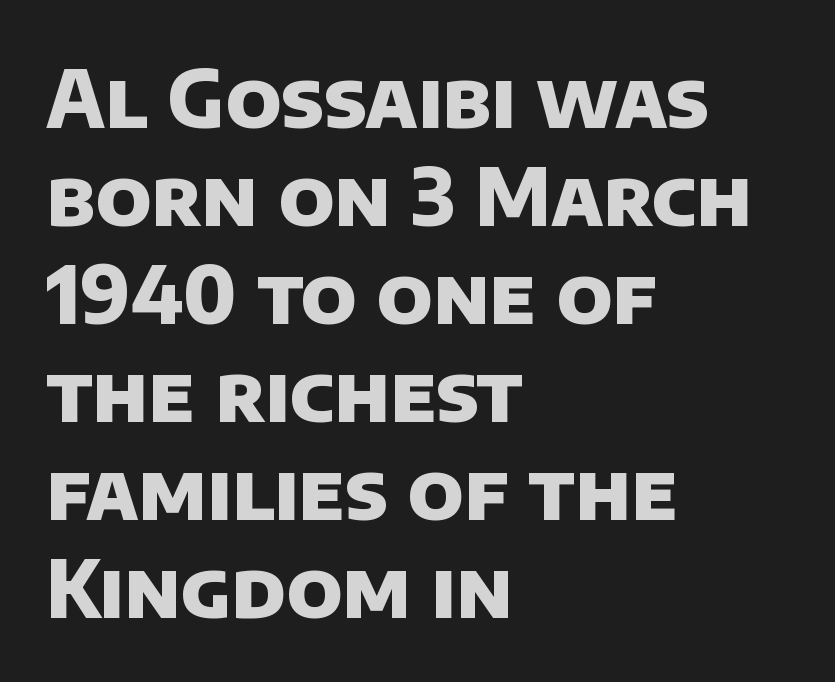
Q: Is the text bold? A: Yes.
Q: Is the typeface a serif or a sans-serif typeface? A: Sans-serif.
Q: Is the text underlined? A: No.
Q: How is the paragraph aligned? A: Left-aligned.
Q: Is the spacing between letters normal or unusually wide? A: Normal.
Q: Width (condensed, normal, or wide)? A: Normal.
Q: Stroke contrast? A: Low.
Q: x-height? A: Large.
Q: Monospaced? A: No.
